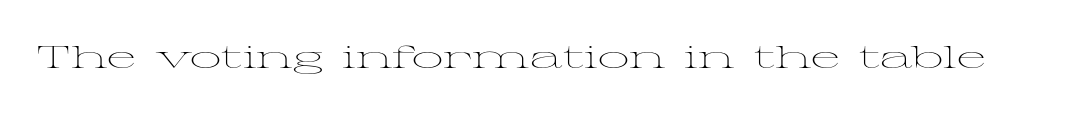
Q: Is the text bold? A: No.
Q: Is the text italic (slanted)? A: No, it is upright.
Q: Is the typeface a serif or a sans-serif typeface? A: Serif.
Q: Is the text underlined? A: No.
Q: Is the spacing between letters normal or unusually wide? A: Normal.
Q: Width (condensed, normal, or wide)? A: Wide.
Q: Stroke contrast? A: Medium.
Q: x-height? A: Medium.
Q: Monospaced? A: No.
